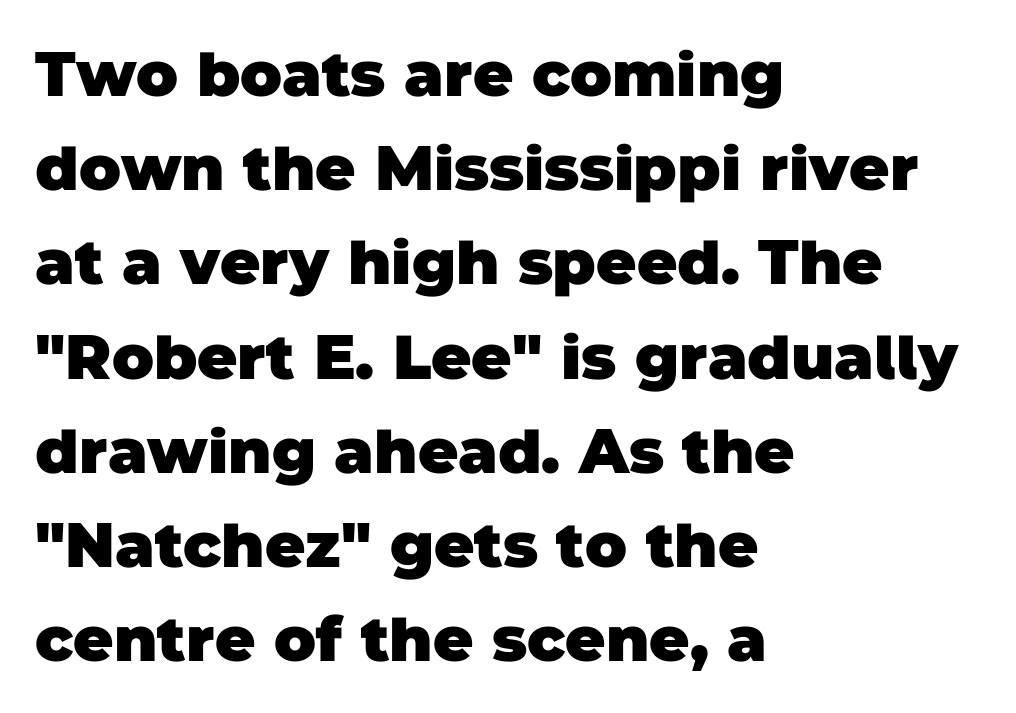
{"serif": "no", "bold": "yes", "weight": "heavy", "width": "normal", "stroke_contrast": "low", "x_height": "large", "monospaced": "no", "underline": "no", "align": "left", "line_spacing": "normal", "line_spacing_ratio": 1.52, "letter_spacing": "normal", "letter_spacing_em": 0.0, "glyph_px": 62}
